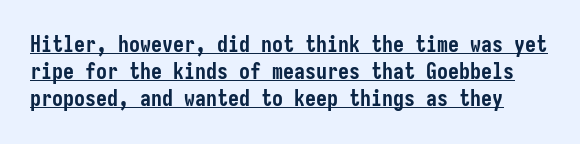
{"italic": "no", "bold": "yes", "underline": "yes", "line_spacing_ratio": 1.23, "letter_spacing": "normal", "letter_spacing_em": 0.0, "glyph_px": 22}
